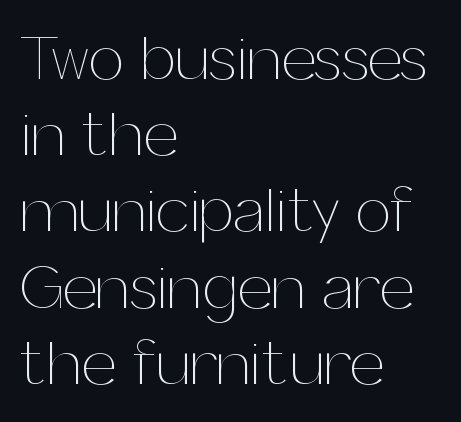
The space beneath each line is pristine and unruled. Note the varied advance widths — an 'i' is clearly narrower than an 'm'. These lines are set flush left with a ragged right edge. Rendered with straight, roman letterforms. Words appear dense and cohesive because spacing is normal.
